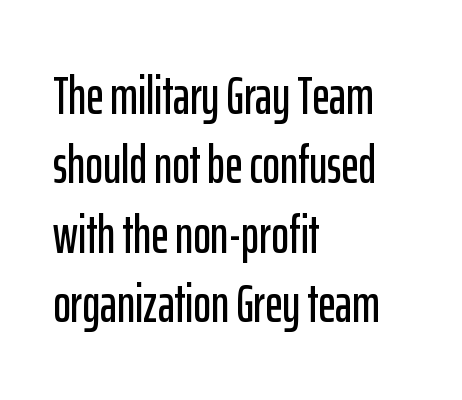
Q: Is the text italic (slanted)? A: No, it is upright.
Q: Is the typeface a serif or a sans-serif typeface? A: Sans-serif.
Q: Is the text underlined? A: No.
Q: How is the paragraph aligned? A: Left-aligned.
Q: Is the spacing between letters normal or unusually wide? A: Normal.
Q: Is the spacing between lines tight, normal or loose? A: Normal.
Q: Width (condensed, normal, or wide)? A: Condensed.
Q: Stroke contrast? A: Low.
Q: x-height? A: Medium.
Q: Monospaced? A: No.
